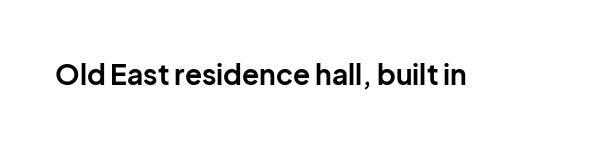
{"serif": "no", "italic": "no", "bold": "yes", "weight": "bold", "width": "normal", "stroke_contrast": "low", "x_height": "medium", "monospaced": "no", "underline": "no", "letter_spacing": "normal", "letter_spacing_em": 0.0, "glyph_px": 28}
